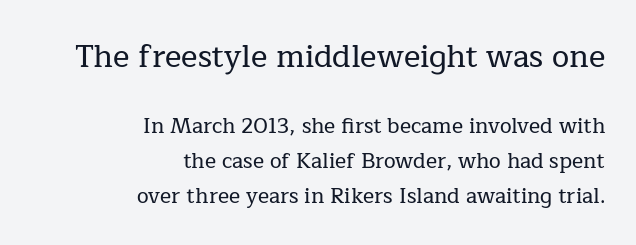
Q: Is the text italic (slanted)? A: No, it is upright.
Q: Is the typeface a serif or a sans-serif typeface? A: Serif.
Q: Is the text underlined? A: No.
Q: How is the paragraph aligned? A: Right-aligned.
Q: Is the spacing between letters normal or unusually wide? A: Normal.
Q: Is the spacing between lines tight, normal or loose? A: Normal.
Q: Which block of text is set in a larger size, the first (top) or the second (bottom)? A: The first (top) one.
Q: Width (condensed, normal, or wide)? A: Normal.
Q: Stroke contrast? A: Low.
Q: x-height? A: Medium.
Q: Monospaced? A: No.
